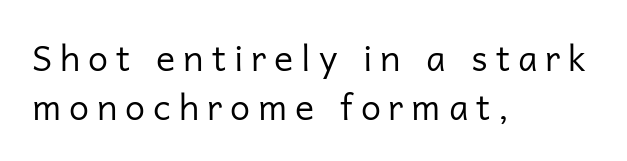
{"serif": "no", "italic": "no", "bold": "no", "weight": "regular", "width": "normal", "stroke_contrast": "low", "x_height": "medium", "monospaced": "no", "underline": "no", "align": "left", "line_spacing": "normal", "line_spacing_ratio": 1.35, "letter_spacing": "wide", "letter_spacing_em": 0.22, "glyph_px": 36}
